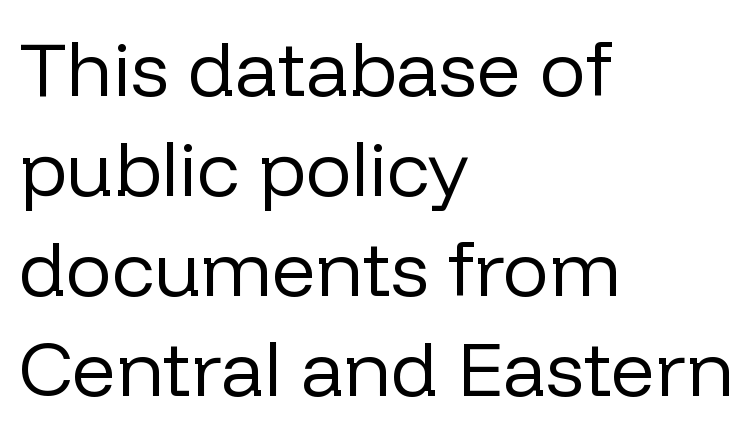
The space beneath each line is pristine and unruled. This sample uses plain, unmodified letter spacing. Each new line begins a customary step beneath the previous one. This reads as an unemphasized weight, regular at the heaviest.
